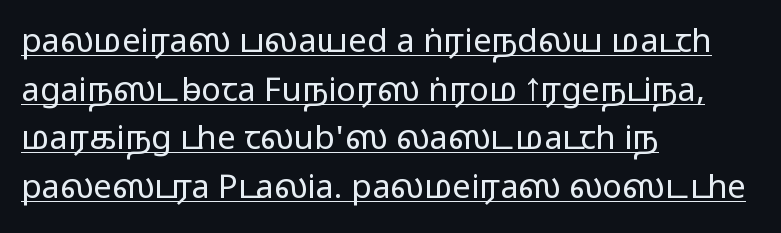
{"serif": "no", "italic": "no", "bold": "no", "weight": "regular", "width": "wide", "stroke_contrast": "low", "x_height": "medium", "monospaced": "no", "underline": "yes", "align": "left", "line_spacing": "normal", "line_spacing_ratio": 1.47, "letter_spacing": "normal", "letter_spacing_em": 0.0, "glyph_px": 33}
